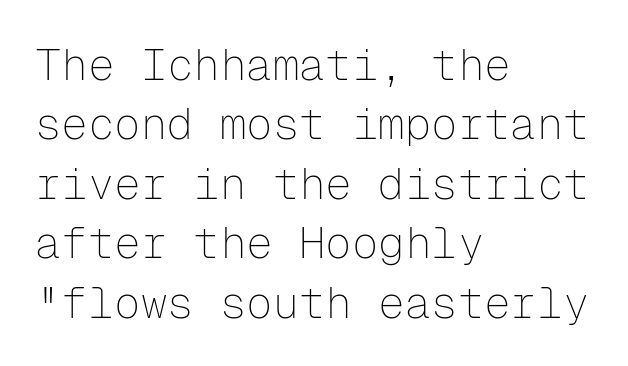
{"serif": "no", "italic": "no", "bold": "no", "weight": "thin", "width": "normal", "stroke_contrast": "low", "x_height": "medium", "monospaced": "yes", "underline": "no", "align": "left", "line_spacing": "normal", "line_spacing_ratio": 1.35, "letter_spacing": "normal", "letter_spacing_em": 0.0, "glyph_px": 44}
